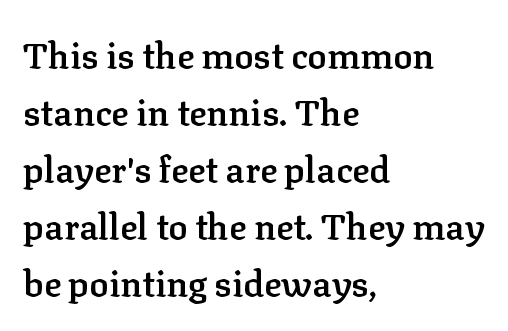
The image shows 36 px semibold serif type, upright; set left-aligned, normal line spacing (1.58x), normal letter spacing, not underlined; low stroke contrast and a medium x-height.
